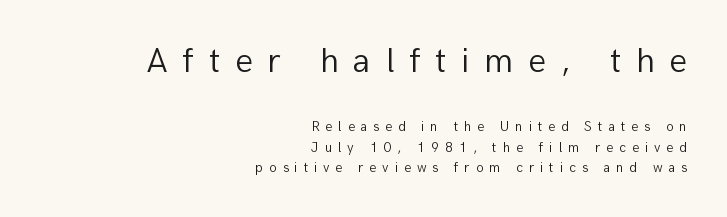
Q: Is the text bold? A: No.
Q: Is the text italic (slanted)? A: No, it is upright.
Q: Is the typeface a serif or a sans-serif typeface? A: Sans-serif.
Q: Is the text underlined? A: No.
Q: How is the paragraph aligned? A: Right-aligned.
Q: Is the spacing between letters normal or unusually wide? A: Unusually wide.
Q: Is the spacing between lines tight, normal or loose? A: Normal.
Q: Which block of text is set in a larger size, the first (top) or the second (bottom)? A: The first (top) one.
Q: Width (condensed, normal, or wide)? A: Normal.
Q: Stroke contrast? A: Low.
Q: x-height? A: Medium.
Q: Monospaced? A: No.
